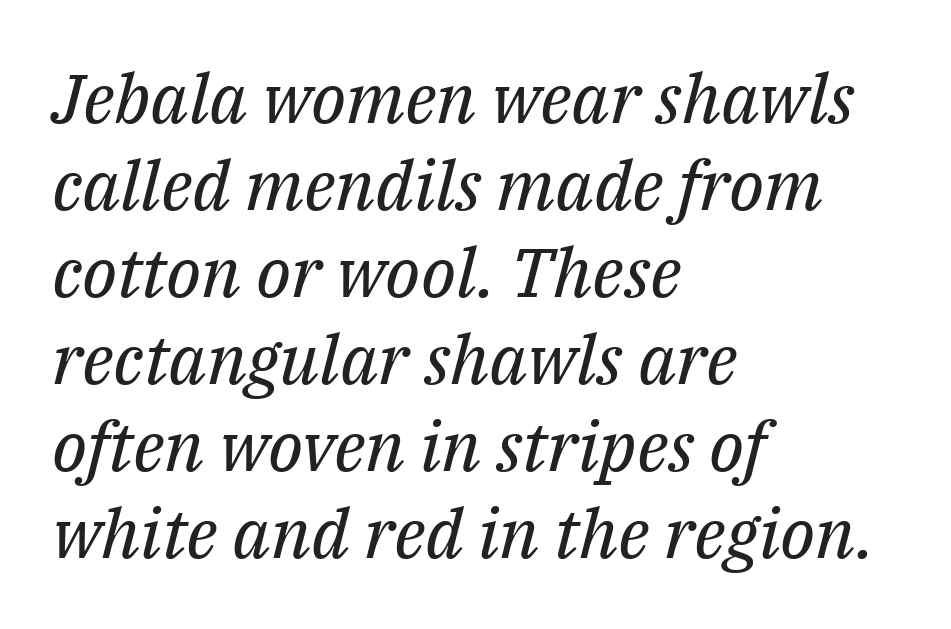
Q: Is the text bold? A: No.
Q: Is the text italic (slanted)? A: Yes, it leans right by about 14 degrees.
Q: Is the typeface a serif or a sans-serif typeface? A: Serif.
Q: Is the text underlined? A: No.
Q: How is the paragraph aligned? A: Left-aligned.
Q: Is the spacing between letters normal or unusually wide? A: Normal.
Q: Is the spacing between lines tight, normal or loose? A: Normal.
Q: Width (condensed, normal, or wide)? A: Normal.
Q: Stroke contrast? A: Medium.
Q: x-height? A: Medium.
Q: Monospaced? A: No.
